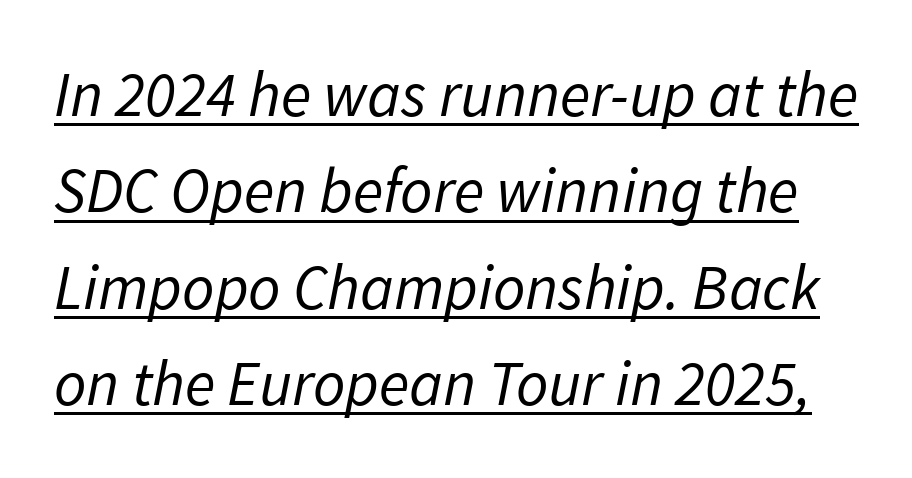
A typesetter would mark this as italic. The rendering keeps characters at their native spacing. This sample has the flowing, uneven cadence of proportional lettering. What's the leading like? Ordinary, nothing unusual. In designer terms, the underline attribute is active on this setting.
